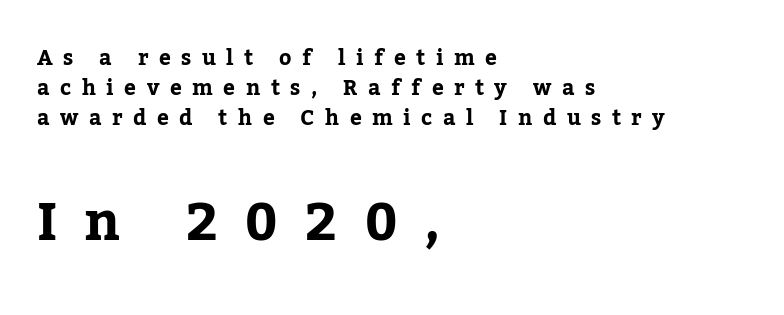
Q: Is the text italic (slanted)? A: No, it is upright.
Q: Is the typeface a serif or a sans-serif typeface? A: Serif.
Q: Is the text underlined? A: No.
Q: How is the paragraph aligned? A: Left-aligned.
Q: Is the spacing between letters normal or unusually wide? A: Unusually wide.
Q: Is the spacing between lines tight, normal or loose? A: Normal.
Q: Which block of text is set in a larger size, the first (top) or the second (bottom)? A: The second (bottom) one.
Q: Width (condensed, normal, or wide)? A: Normal.
Q: Stroke contrast? A: Low.
Q: x-height? A: Medium.
Q: Monospaced? A: No.
